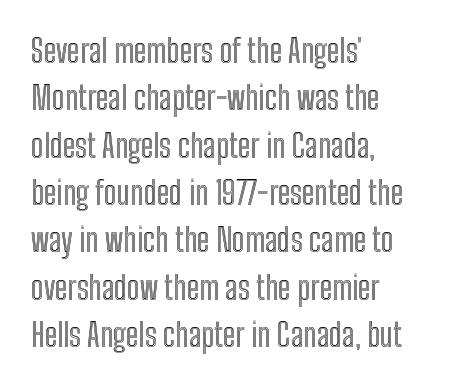
Only glyphs here, with clear space below each row. Unlike italic type, these characters show no tilt at all. Tracking value appears to be zero — textbook default spacing. A normal amount of white space separates one row of letters from the next.
